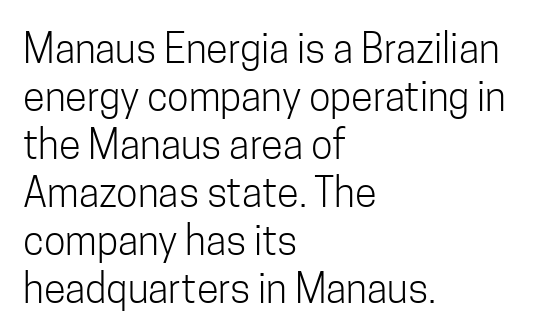
The image shows 40 px light, condensed sans-serif type, upright; set left-aligned, line spacing 1.2x, normal letter spacing, not underlined; low stroke contrast and a medium x-height.
